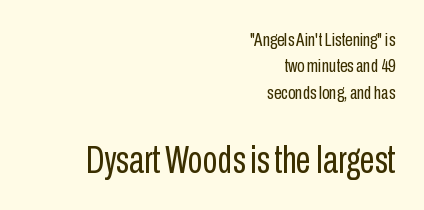
The image shows 38 px regular-weight, condensed sans-serif type, upright; set right-aligned, normal line spacing (1.39x), normal letter spacing, not underlined; the second (bottom) block is 2.0x larger; low stroke contrast and a medium x-height.
